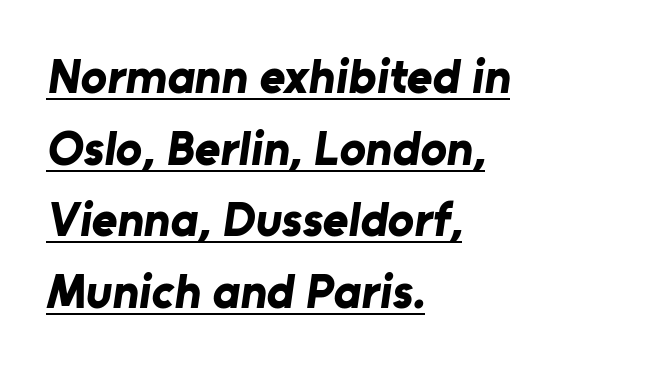
{"serif": "no", "bold": "yes", "weight": "bold", "width": "normal", "stroke_contrast": "low", "x_height": "medium", "monospaced": "no", "underline": "yes", "align": "left", "line_spacing": "normal", "line_spacing_ratio": 1.46, "letter_spacing": "normal", "letter_spacing_em": 0.0, "glyph_px": 49}
